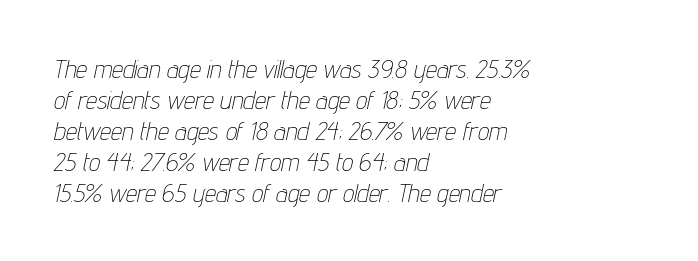
Q: Is the text bold? A: No.
Q: Is the text italic (slanted)? A: Yes, it leans right by about 12 degrees.
Q: Is the text underlined? A: No.
Q: How is the paragraph aligned? A: Left-aligned.
Q: Is the spacing between letters normal or unusually wide? A: Normal.
